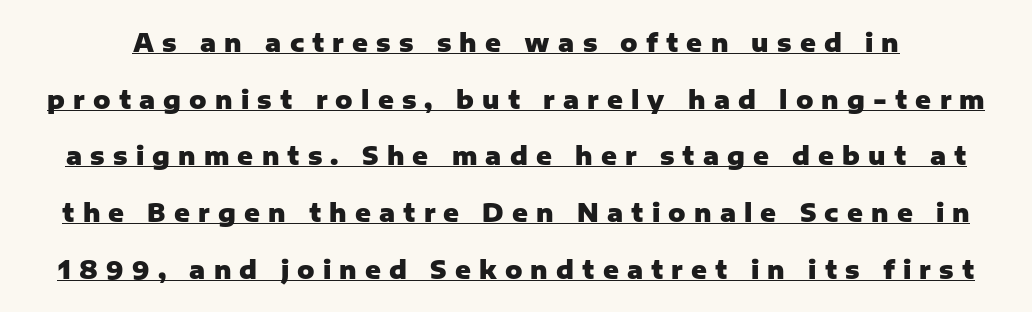
Q: Is the text bold? A: Yes.
Q: Is the text italic (slanted)? A: No, it is upright.
Q: Is the text underlined? A: Yes.
Q: Is the spacing between letters normal or unusually wide? A: Unusually wide.
Q: Is the spacing between lines tight, normal or loose? A: Loose.
